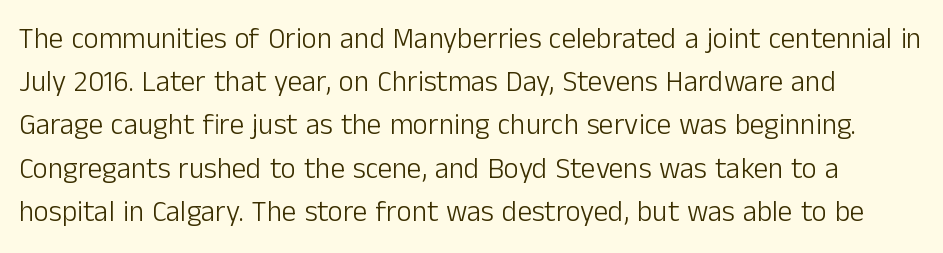
Q: Is the text bold? A: No.
Q: Is the text italic (slanted)? A: No, it is upright.
Q: Is the typeface a serif or a sans-serif typeface? A: Sans-serif.
Q: Is the text underlined? A: No.
Q: Is the spacing between letters normal or unusually wide? A: Normal.
Q: Is the spacing between lines tight, normal or loose? A: Normal.
Q: Width (condensed, normal, or wide)? A: Normal.
Q: Stroke contrast? A: Low.
Q: x-height? A: Medium.
Q: Monospaced? A: No.
